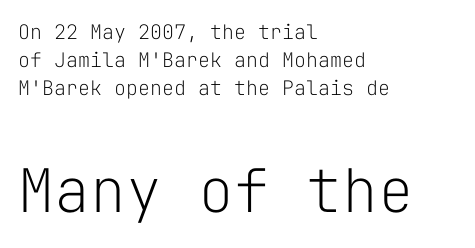
{"serif": "no", "italic": "no", "bold": "no", "weight": "light", "width": "normal", "stroke_contrast": "low", "x_height": "medium", "monospaced": "yes", "underline": "no", "align": "left", "line_spacing": "normal", "line_spacing_ratio": 1.4, "letter_spacing": "normal", "letter_spacing_em": 0.0, "larger_block": "second", "size_ratio": 3.0, "glyph_px": 60}
